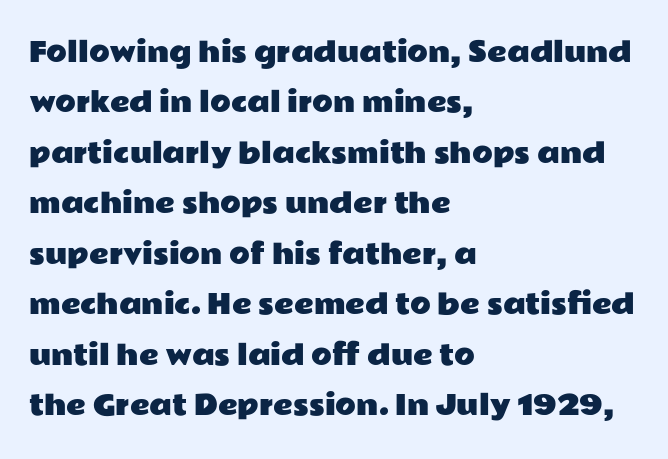
The image shows 27 px text type, upright; set left-aligned, line spacing 1.87x, normal letter spacing, not underlined.
